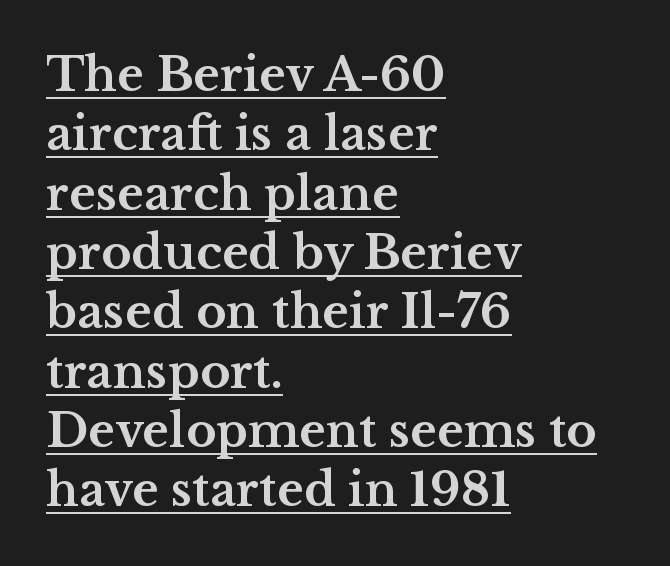
{"serif": "yes", "italic": "no", "bold": "yes", "weight": "bold", "width": "wide", "stroke_contrast": "medium", "x_height": "medium", "monospaced": "no", "underline": "yes", "align": "left", "line_spacing": "normal", "line_spacing_ratio": 1.29, "letter_spacing": "normal", "letter_spacing_em": 0.0, "glyph_px": 46}
